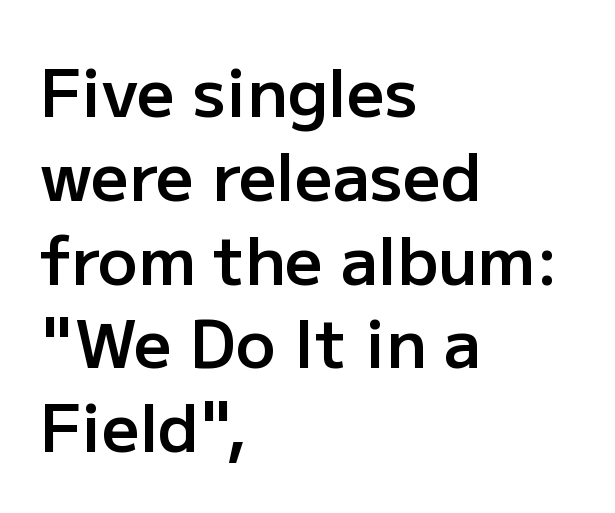
The image shows 66 px semibold sans-serif type, upright; set left-aligned, normal line spacing (1.27x), normal letter spacing, not underlined; low stroke contrast and a medium x-height.
